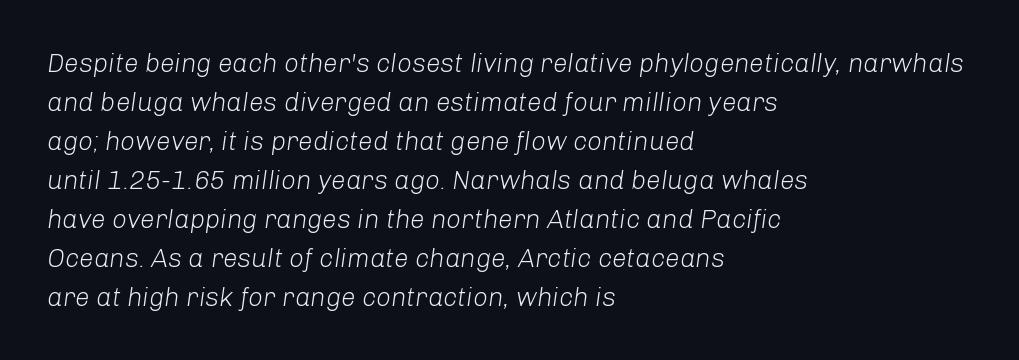
Just letters on the line, the space beneath them empty. The passage shown has conventional tracking throughout. Weight: regular or lighter. The space between consecutive lines is moderate.
